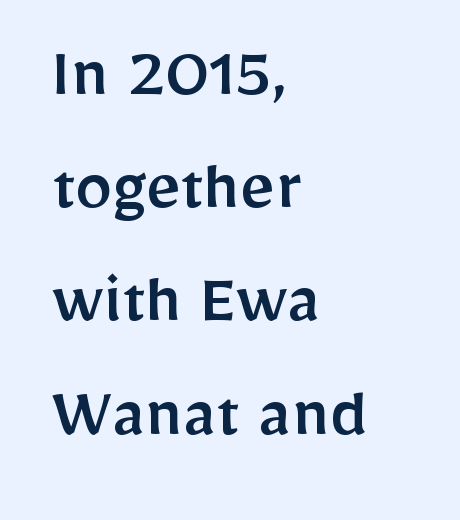
Notice how the stems are strictly vertical — no italics here. Grotesque or geometric, the face here clearly has no serifs. Reading down the block, your eye returns to a fixed left position each line. The baseline area is clear.
